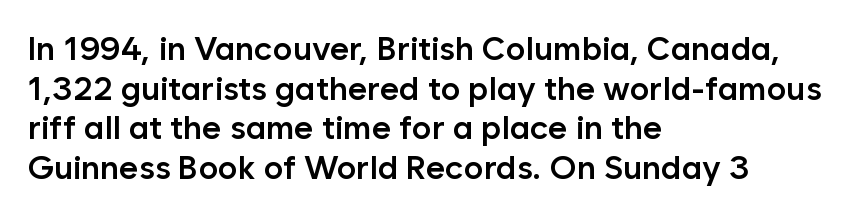
Q: Is the text bold? A: Semi-bold.
Q: Is the text italic (slanted)? A: No, it is upright.
Q: Is the typeface a serif or a sans-serif typeface? A: Sans-serif.
Q: Is the text underlined? A: No.
Q: How is the paragraph aligned? A: Left-aligned.
Q: Is the spacing between letters normal or unusually wide? A: Normal.
Q: Width (condensed, normal, or wide)? A: Normal.
Q: Stroke contrast? A: Low.
Q: x-height? A: Medium.
Q: Monospaced? A: No.
